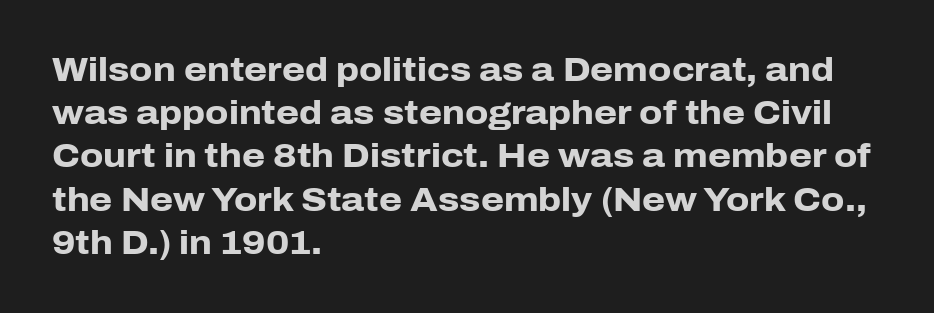
Q: Is the text bold? A: Yes.
Q: Is the text italic (slanted)? A: No, it is upright.
Q: Is the typeface a serif or a sans-serif typeface? A: Sans-serif.
Q: Is the text underlined? A: No.
Q: How is the paragraph aligned? A: Left-aligned.
Q: Is the spacing between letters normal or unusually wide? A: Normal.
Q: Is the spacing between lines tight, normal or loose? A: Normal.
Q: Width (condensed, normal, or wide)? A: Normal.
Q: Stroke contrast? A: Low.
Q: x-height? A: Medium.
Q: Monospaced? A: No.
